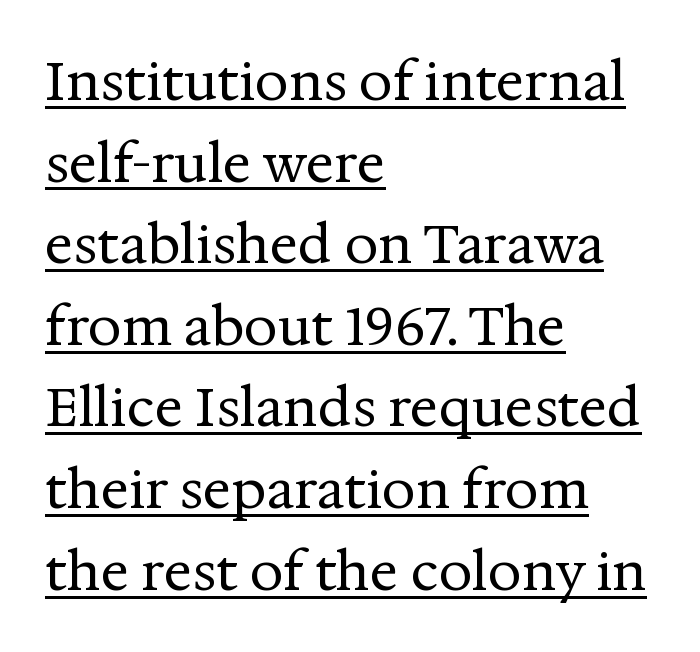
{"serif": "yes", "italic": "no", "bold": "no", "weight": "regular", "width": "normal", "stroke_contrast": "medium", "x_height": "medium", "monospaced": "no", "underline": "yes", "align": "left", "line_spacing": "normal", "line_spacing_ratio": 1.54, "letter_spacing": "normal", "letter_spacing_em": 0.0, "glyph_px": 53}
